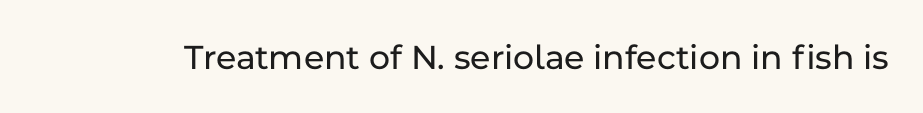
{"serif": "no", "italic": "no", "width": "normal", "stroke_contrast": "low", "x_height": "medium", "monospaced": "no", "underline": "no", "letter_spacing": "normal", "letter_spacing_em": 0.0, "glyph_px": 36}
